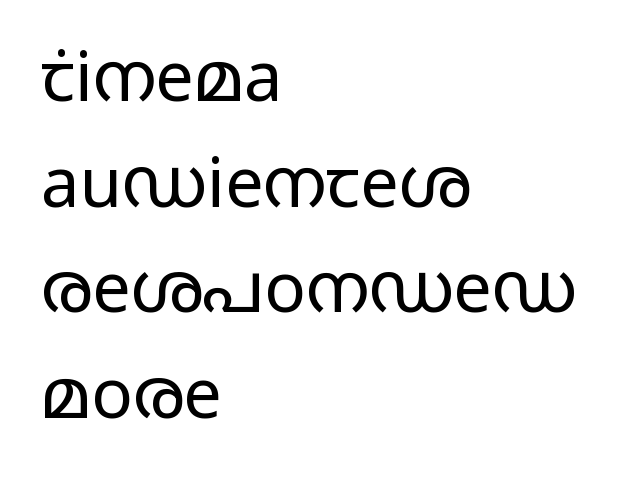
{"serif": "no", "italic": "no", "bold": "no", "weight": "regular", "width": "wide", "stroke_contrast": "low", "x_height": "medium", "monospaced": "no", "underline": "no", "align": "left", "line_spacing": "normal", "line_spacing_ratio": 1.53, "letter_spacing": "normal", "letter_spacing_em": 0.0, "glyph_px": 69}
